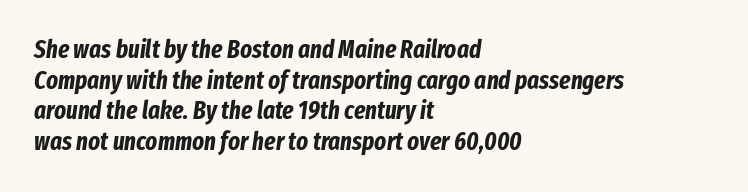
{"italic": "yes", "lean": "right", "slant_degrees": 8, "bold": "yes", "underline": "no", "align": "left", "line_spacing_ratio": 1.23, "letter_spacing": "normal", "letter_spacing_em": 0.0, "glyph_px": 25}
